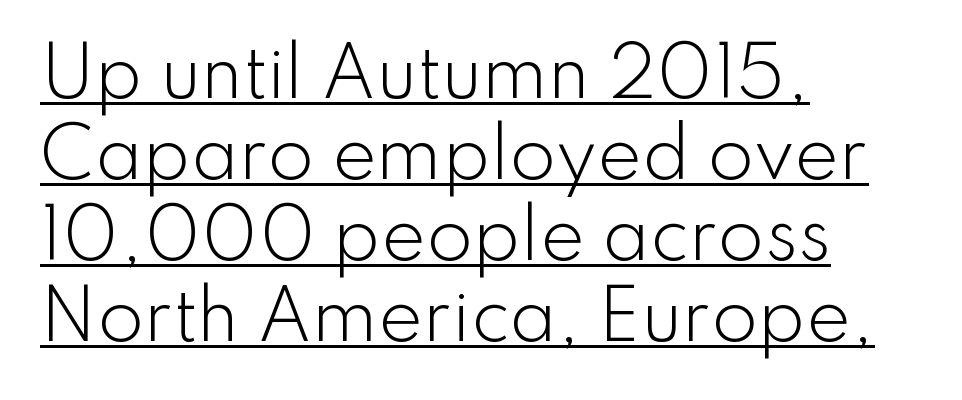
The image shows 67 px light sans-serif type, upright; set left-aligned, line spacing 1.21x, normal letter spacing, underlined; low stroke contrast and a small x-height.
